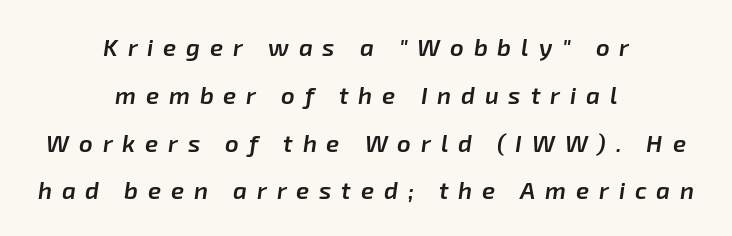
Both edges are ragged and mirror each other, which tells us the setting is centered. The type is letterspaced generously, with wide tracking. Does the lettering tilt? It does — this is italic. Underline: absent. Its strokes are somewhat broadened, the hallmark of semibold type.
